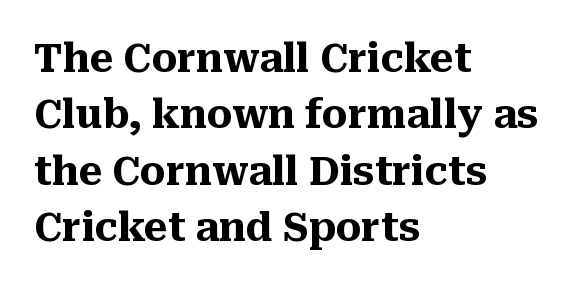
The image shows 40 px heavy serif type, upright; set left-aligned, normal line spacing (1.41x), normal letter spacing, not underlined; medium stroke contrast and a medium x-height.
